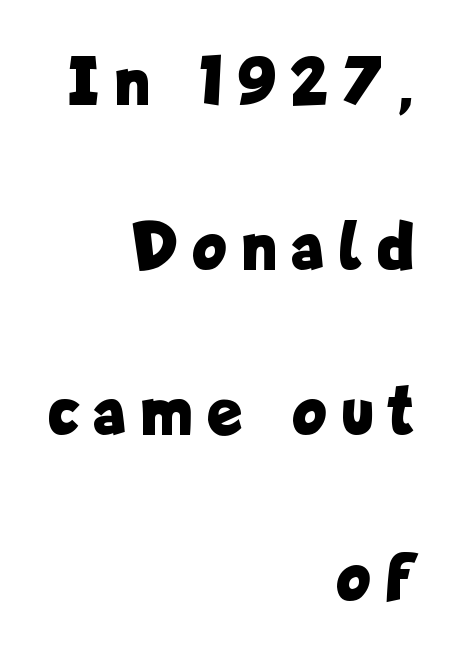
Q: Is the text bold? A: Yes.
Q: Is the text italic (slanted)? A: No, it is upright.
Q: Is the typeface a serif or a sans-serif typeface? A: Sans-serif.
Q: Is the text underlined? A: No.
Q: How is the paragraph aligned? A: Right-aligned.
Q: Is the spacing between letters normal or unusually wide? A: Unusually wide.
Q: Is the spacing between lines tight, normal or loose? A: Loose.
Q: Width (condensed, normal, or wide)? A: Condensed.
Q: Stroke contrast? A: Low.
Q: x-height? A: Medium.
Q: Monospaced? A: No.
